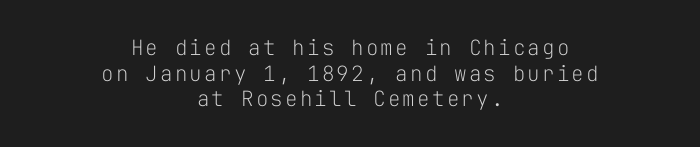
Q: Is the text bold? A: No.
Q: Is the text italic (slanted)? A: No, it is upright.
Q: Is the text underlined? A: No.
Q: How is the paragraph aligned? A: Centered.
